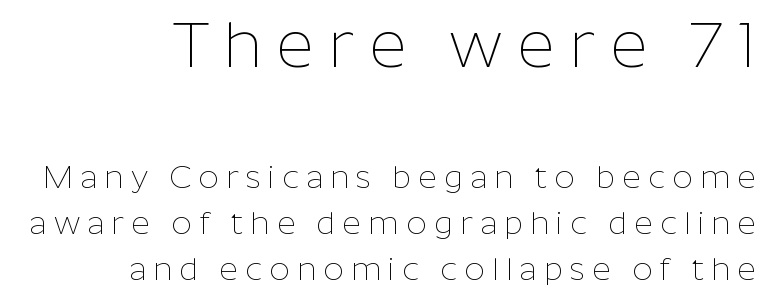
{"serif": "no", "italic": "no", "bold": "no", "weight": "thin", "width": "normal", "stroke_contrast": "low", "x_height": "medium", "monospaced": "no", "underline": "no", "align": "right", "line_spacing": "normal", "line_spacing_ratio": 1.44, "letter_spacing": "wide", "letter_spacing_em": 0.22, "larger_block": "first", "size_ratio": 2.03, "glyph_px": 65}
